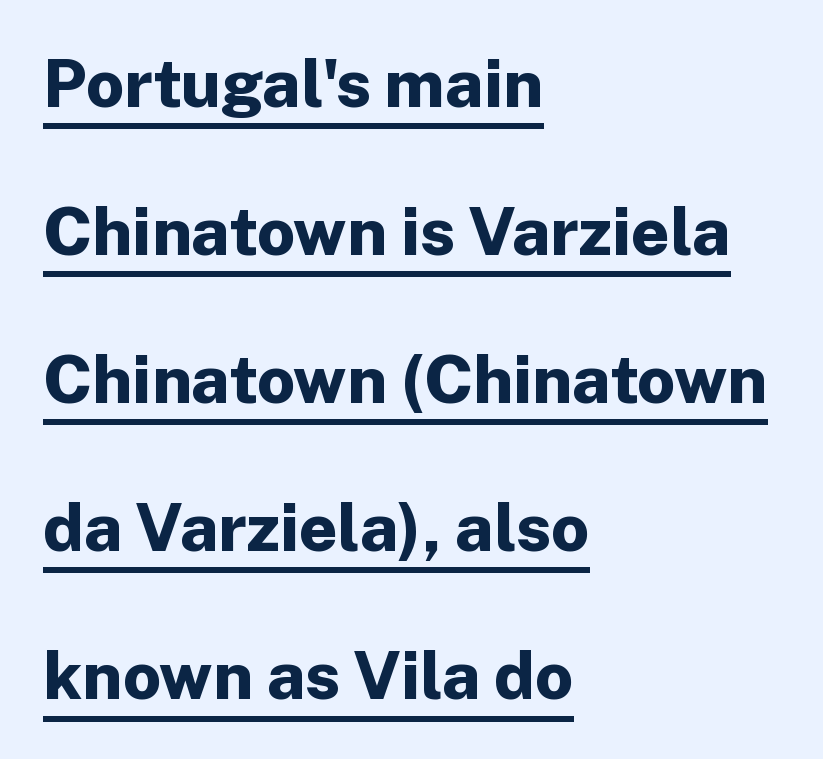
Q: Is the text bold? A: Yes.
Q: Is the text italic (slanted)? A: No, it is upright.
Q: Is the typeface a serif or a sans-serif typeface? A: Sans-serif.
Q: Is the text underlined? A: Yes.
Q: How is the paragraph aligned? A: Left-aligned.
Q: Is the spacing between letters normal or unusually wide? A: Normal.
Q: Is the spacing between lines tight, normal or loose? A: Loose.
Q: Width (condensed, normal, or wide)? A: Normal.
Q: Stroke contrast? A: Low.
Q: x-height? A: Medium.
Q: Monospaced? A: No.
